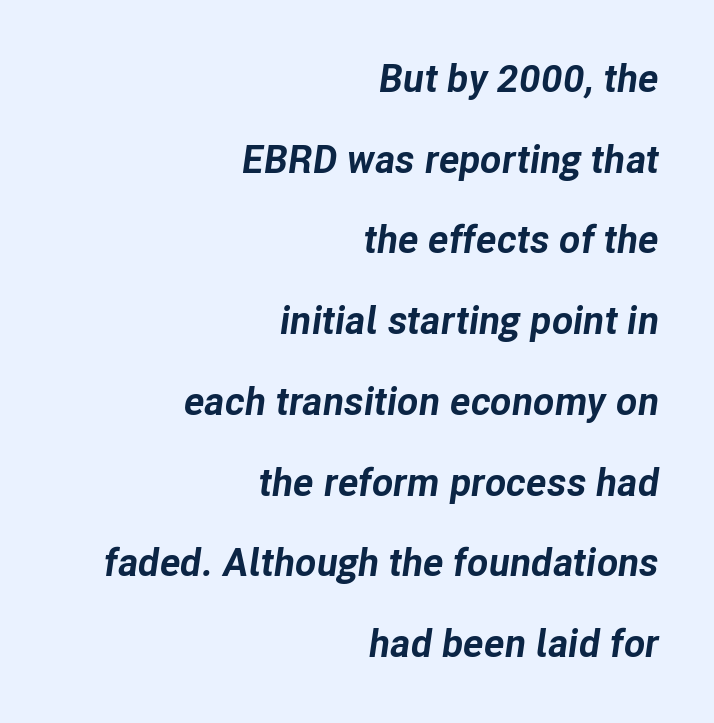
The image shows 39 px bold type, italic (leaning right); set right-aligned, loose line spacing (2.07x), normal letter spacing, not underlined; low stroke contrast and a medium x-height.
